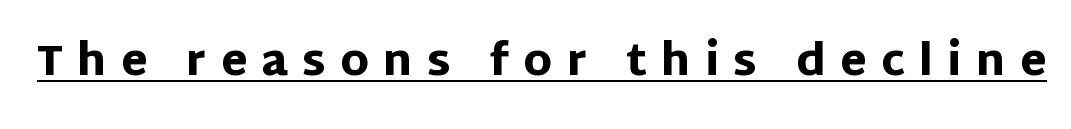
The image shows 43 px heavy sans-serif type, upright; set unusually wide letter spacing (+0.33 em), underlined; low stroke contrast and a large x-height.
